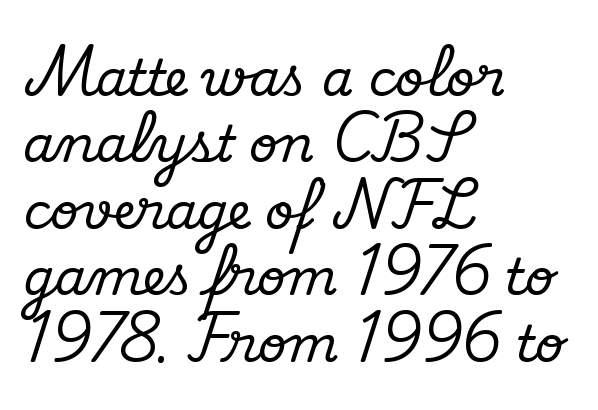
A bare baseline throughout the passage. The face used here is rendered with its standard letterfit. Quick note: interline space is typical. To sum up the face: it has serifs. Left-aligned paragraph, ragged on the right.
